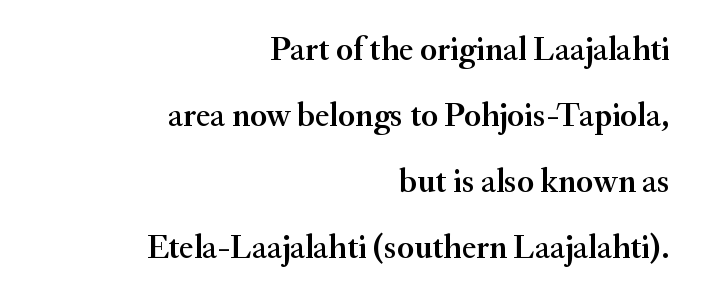
{"serif": "yes", "italic": "no", "bold": "semi", "weight": "semibold", "width": "normal", "stroke_contrast": "medium", "x_height": "small", "monospaced": "no", "underline": "no", "align": "right", "line_spacing": "loose", "line_spacing_ratio": 2.0, "letter_spacing": "normal", "letter_spacing_em": 0.0, "glyph_px": 33}
